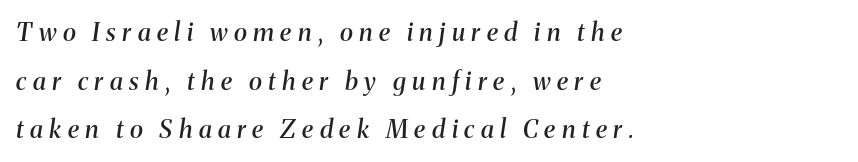
The image shows 25 px text type, italic (leaning right); set left-aligned, loose line spacing (1.95x), unusually wide letter spacing (+0.26 em), not underlined.
